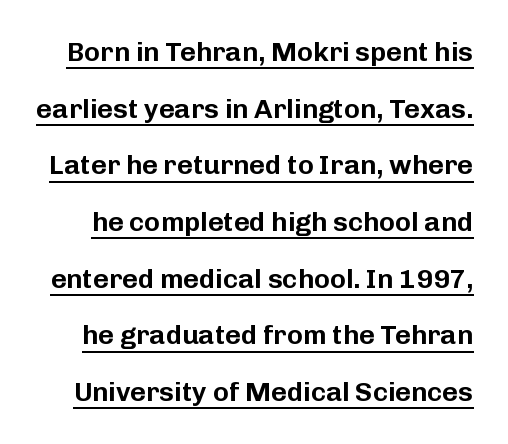
This rendering leaves character spacing at its baseline value. This rendering features underlined lettering. A typesetter would mark this as roman, not italic. These lines stand farther apart than default settings would place them.
